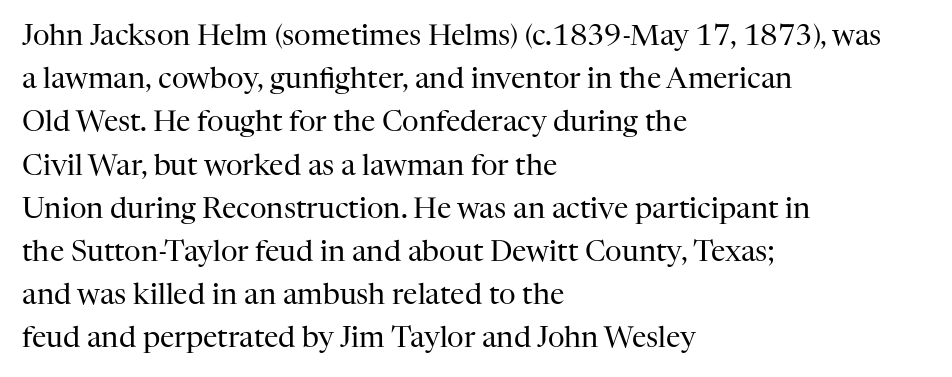
Q: Is the text bold? A: No.
Q: Is the text italic (slanted)? A: No, it is upright.
Q: Is the typeface a serif or a sans-serif typeface? A: Serif.
Q: Is the text underlined? A: No.
Q: How is the paragraph aligned? A: Left-aligned.
Q: Is the spacing between letters normal or unusually wide? A: Normal.
Q: Is the spacing between lines tight, normal or loose? A: Normal.
Q: Width (condensed, normal, or wide)? A: Normal.
Q: Stroke contrast? A: High.
Q: x-height? A: Medium.
Q: Monospaced? A: No.
